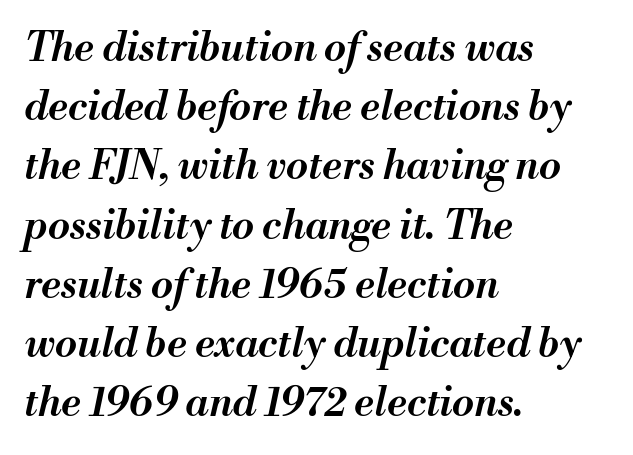
{"italic": "yes", "lean": "right", "slant_degrees": 13, "bold": "semi", "weight": "semibold", "width": "normal", "stroke_contrast": "medium", "x_height": "small", "monospaced": "no", "underline": "no", "align": "left", "line_spacing": "normal", "line_spacing_ratio": 1.48, "letter_spacing": "normal", "letter_spacing_em": 0.0, "glyph_px": 40}
